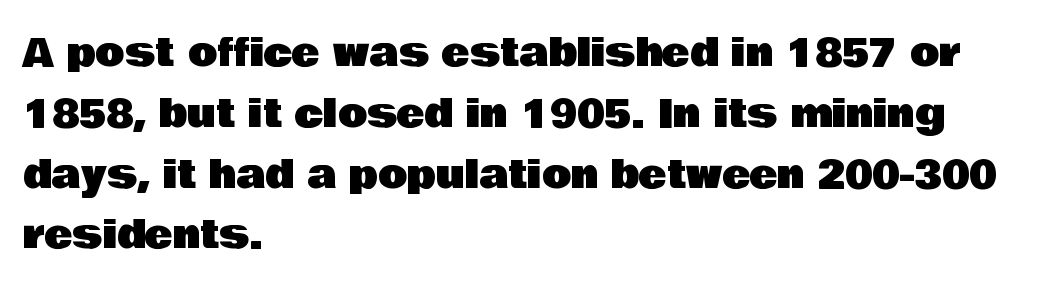
The image shows 38 px sans-serif type, upright; set left-aligned, normal line spacing (1.6x), normal letter spacing, not underlined; low stroke contrast and a large x-height.
